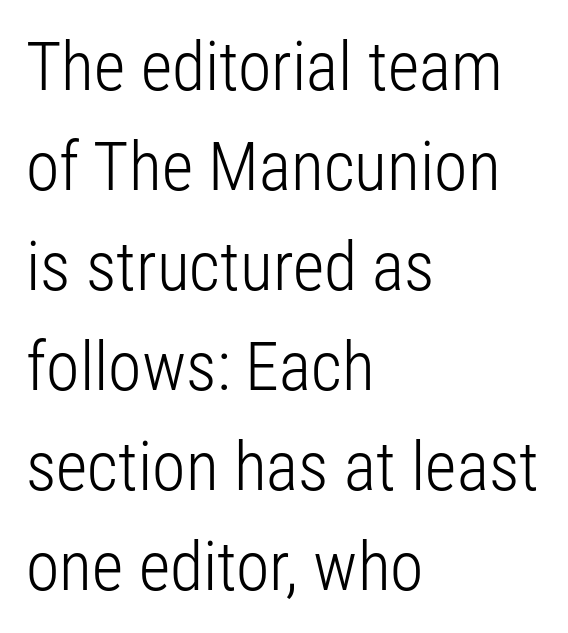
Q: Is the text bold? A: No.
Q: Is the text italic (slanted)? A: No, it is upright.
Q: Is the typeface a serif or a sans-serif typeface? A: Sans-serif.
Q: Is the text underlined? A: No.
Q: How is the paragraph aligned? A: Left-aligned.
Q: Is the spacing between letters normal or unusually wide? A: Normal.
Q: Is the spacing between lines tight, normal or loose? A: Normal.
Q: Width (condensed, normal, or wide)? A: Condensed.
Q: Stroke contrast? A: Low.
Q: x-height? A: Medium.
Q: Monospaced? A: No.
